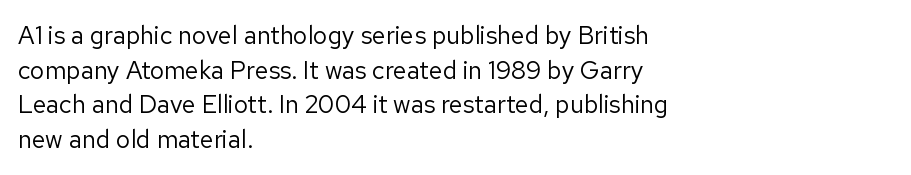
Q: Is the text bold? A: No.
Q: Is the text italic (slanted)? A: No, it is upright.
Q: Is the text underlined? A: No.
Q: How is the paragraph aligned? A: Left-aligned.
Q: Is the spacing between letters normal or unusually wide? A: Normal.
Q: Is the spacing between lines tight, normal or loose? A: Normal.
